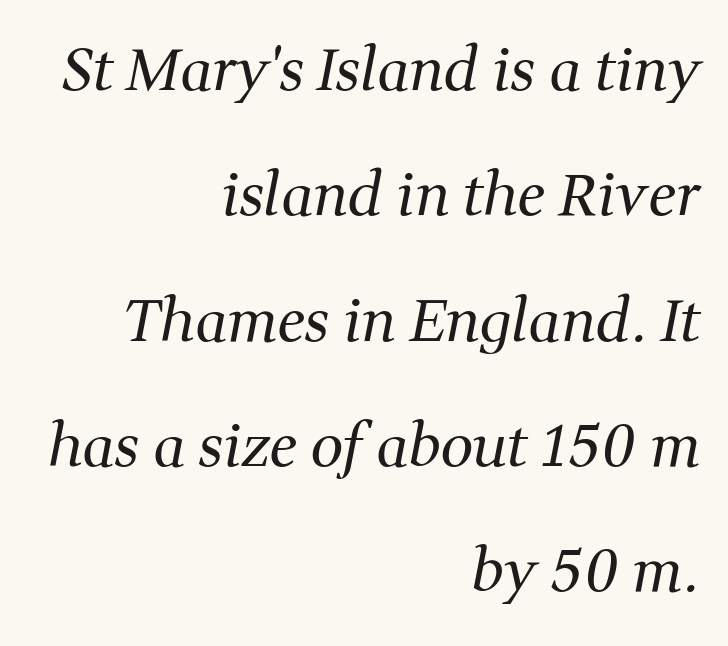
Q: Is the text bold? A: No.
Q: Is the text italic (slanted)? A: Yes, it leans right by about 11 degrees.
Q: Is the typeface a serif or a sans-serif typeface? A: Serif.
Q: Is the text underlined? A: No.
Q: How is the paragraph aligned? A: Right-aligned.
Q: Is the spacing between letters normal or unusually wide? A: Normal.
Q: Is the spacing between lines tight, normal or loose? A: Loose.
Q: Width (condensed, normal, or wide)? A: Normal.
Q: Stroke contrast? A: Medium.
Q: x-height? A: Medium.
Q: Monospaced? A: No.
